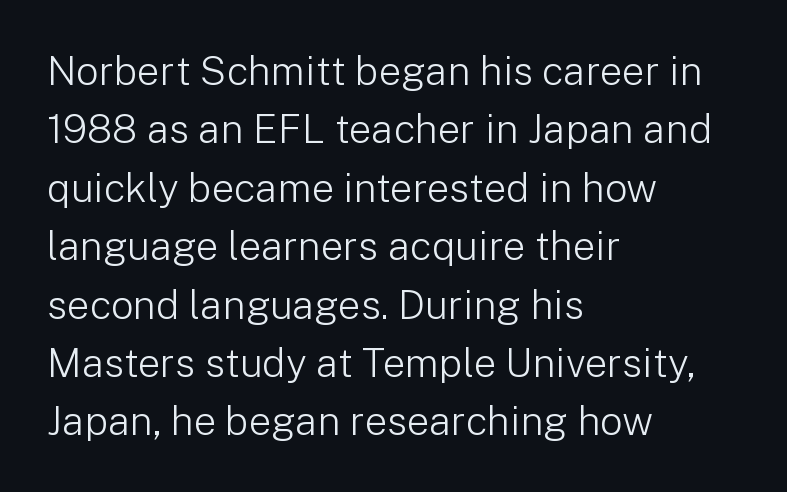
Every character sits straight up, as roman type does. The face used here is proportionally spaced, like ordinary book or web type. Weight class: somewhere from thin through regular. Does the leading feel generous? No, just average.
